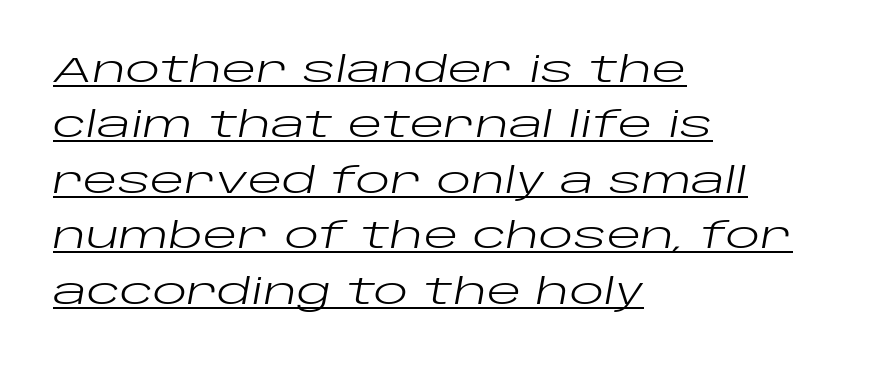
{"italic": "yes", "lean": "right", "slant_degrees": 10, "bold": "no", "weight": "regular", "width": "wide", "stroke_contrast": "low", "x_height": "large", "monospaced": "no", "underline": "yes", "align": "left", "line_spacing": "normal", "line_spacing_ratio": 1.54, "letter_spacing": "normal", "letter_spacing_em": 0.0, "glyph_px": 36}
